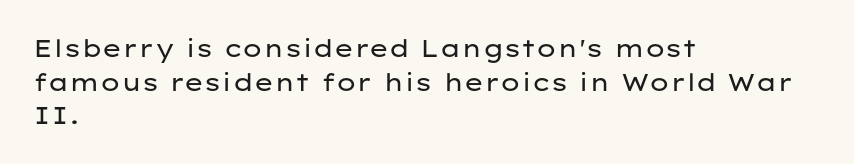
The image shows 24 px text type, upright; set left-aligned, normal line spacing (1.4x), normal letter spacing, not underlined.
